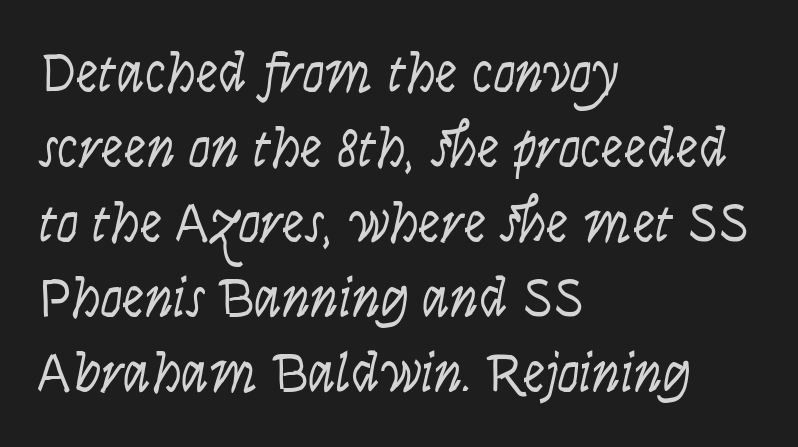
Teacher's note: observe the even left margin — that is flush-left alignment. Characters follow at the spacing the type designer built in. This block has exactly the height ordinary leading produces. The whole block is typeset with a tilt. Do the characters align in a grid? No, the font is proportional. A bare baseline throughout the passage.
